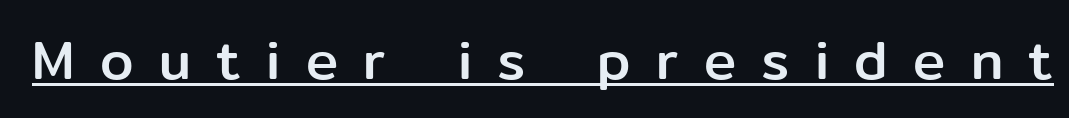
The image shows 54 px sans-serif type, upright; set unusually wide letter spacing (+0.47 em), underlined; low stroke contrast and a medium x-height.
